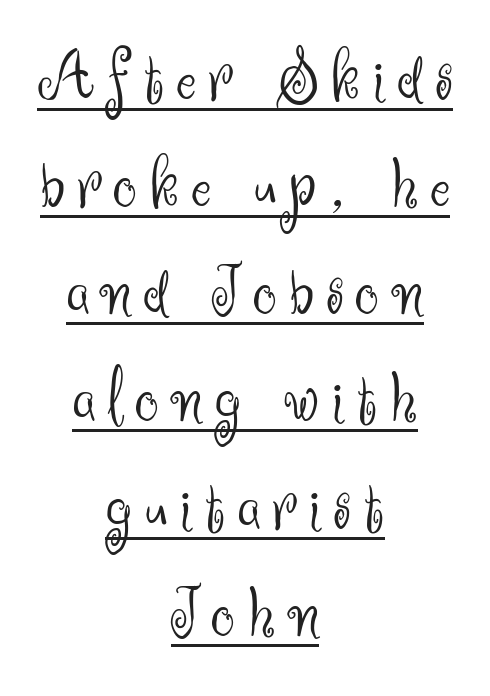
Q: Is the text bold? A: No.
Q: Is the text italic (slanted)? A: No, it is upright.
Q: Is the typeface a serif or a sans-serif typeface? A: Sans-serif.
Q: Is the text underlined? A: Yes.
Q: How is the paragraph aligned? A: Centered.
Q: Is the spacing between lines tight, normal or loose? A: Normal.
Q: Width (condensed, normal, or wide)? A: Normal.
Q: Stroke contrast? A: Medium.
Q: x-height? A: Small.
Q: Monospaced? A: No.
